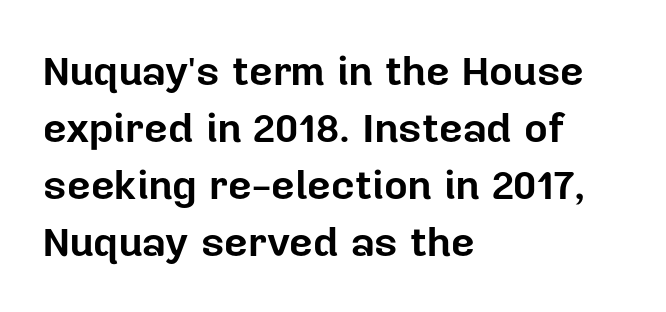
{"serif": "no", "italic": "no", "bold": "yes", "weight": "bold", "width": "normal", "stroke_contrast": "low", "x_height": "medium", "monospaced": "no", "underline": "no", "align": "left", "line_spacing": "normal", "line_spacing_ratio": 1.39, "letter_spacing": "normal", "letter_spacing_em": 0.0, "glyph_px": 41}
